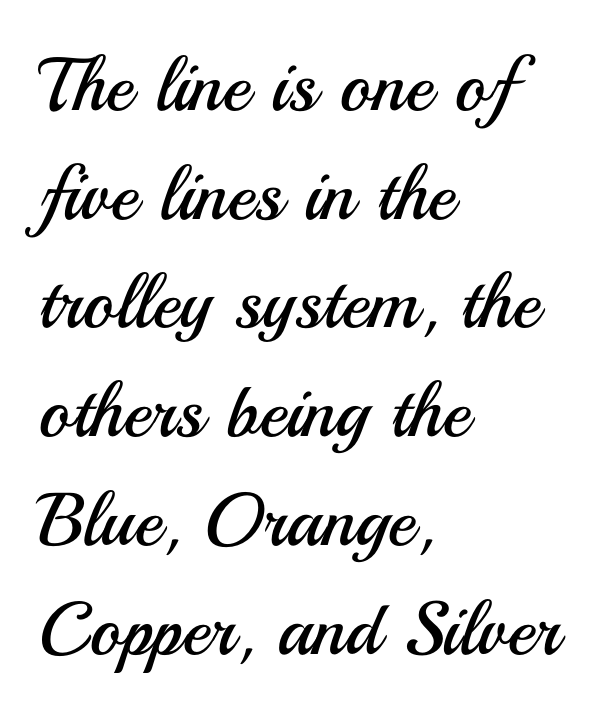
The image shows 75 px regular-weight sans-serif type; set left-aligned, normal line spacing (1.45x), normal letter spacing, not underlined; medium stroke contrast and a small x-height.
